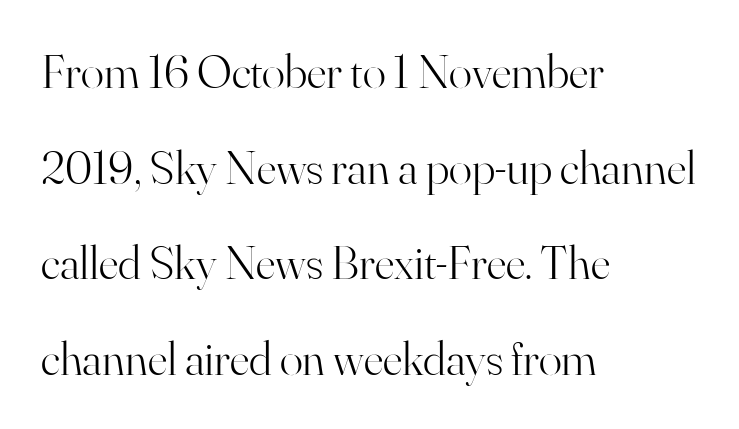
This reads as an unemphasized weight, regular at the heaviest. You could not count columns in this text — the font is proportionally spaced. There is no visible air inserted between adjacent glyphs. The rendering shows small feet on the letterforms — a serif design. Italic? Not at all — the glyphs are vertical. In CSS terms this would be text-align: left.
